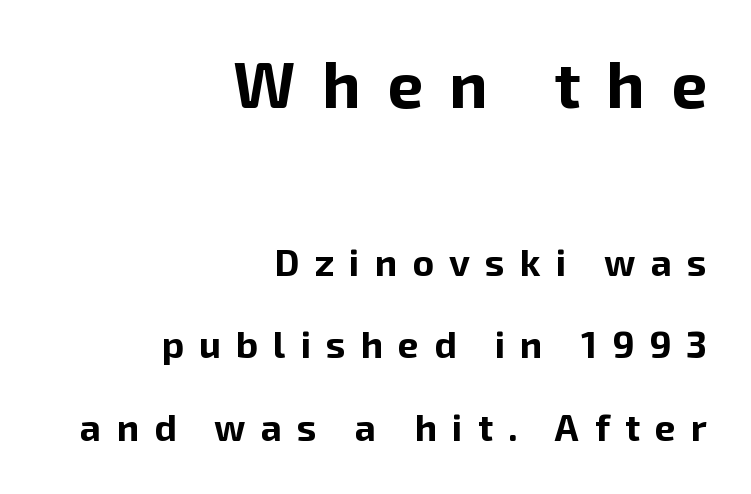
The passage shown is not underscored anywhere. All the whitespace from short lines collects on the left. The axis of the letterforms is exactly vertical. The strokes are fattened all the way to bold. Observe the wide spacing: letters keep a clear distance from each other.
